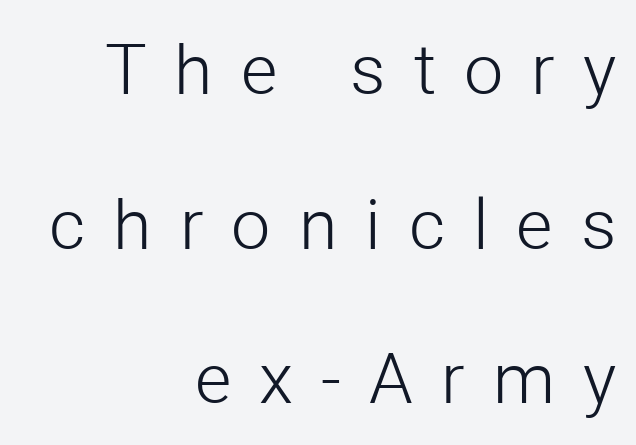
{"serif": "no", "italic": "no", "bold": "no", "weight": "light", "width": "normal", "stroke_contrast": "low", "x_height": "medium", "monospaced": "no", "underline": "no", "align": "right", "line_spacing": "loose", "line_spacing_ratio": 2.21, "letter_spacing": "wide", "letter_spacing_em": 0.4, "glyph_px": 70}
